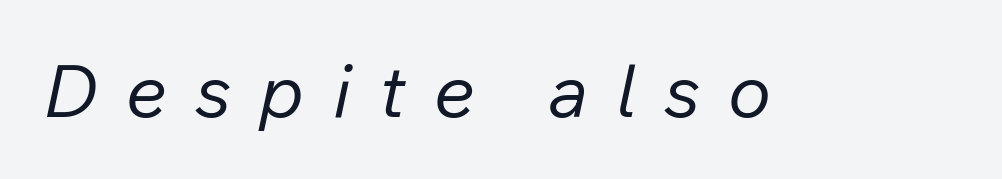
The type is letterspaced generously, with wide tracking. Rendered with sloped, italic letterforms. You could not count columns in this text — the font is proportionally spaced. The glyphs are unaccompanied by any horizontal stroke below them. The cut favours lightness, reaching ordinary text weight at its darkest.
